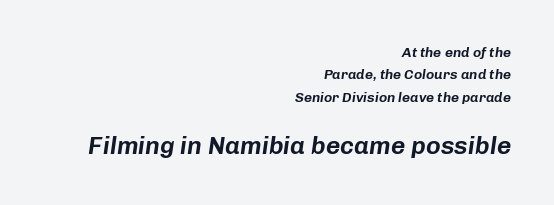
The image shows 25 px text type, italic (leaning right); set right-aligned, normal line spacing (1.6x), normal letter spacing, not underlined; the second (bottom) block is 1.79x larger.
